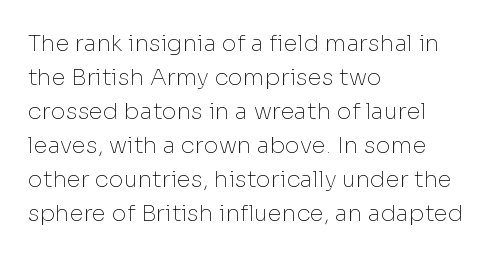
The type sits square on the baseline with zero lean. Stem width sits at or under what a default text font uses. Horizontally, the lines are justified to the leading edge only. This sample keeps an unexceptional amount of space between lines. The space beneath each line is pristine and unruled. There is no visible air inserted between adjacent glyphs.
